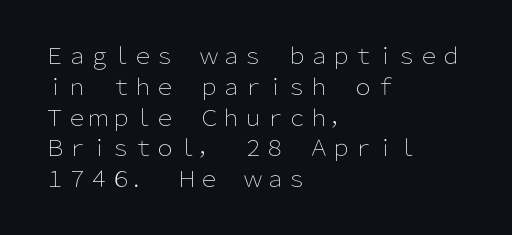
Q: Is the text bold? A: No.
Q: Is the text italic (slanted)? A: No, it is upright.
Q: Is the text underlined? A: No.
Q: How is the paragraph aligned? A: Left-aligned.
Q: Is the spacing between letters normal or unusually wide? A: Normal.
Q: Is the spacing between lines tight, normal or loose? A: Normal.
